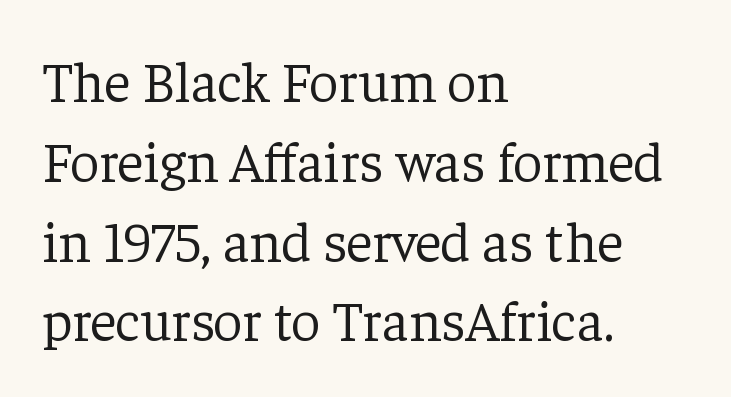
The image shows 57 px light serif type, upright; set left-aligned, normal line spacing (1.4x), normal letter spacing, not underlined; low stroke contrast and a medium x-height.
